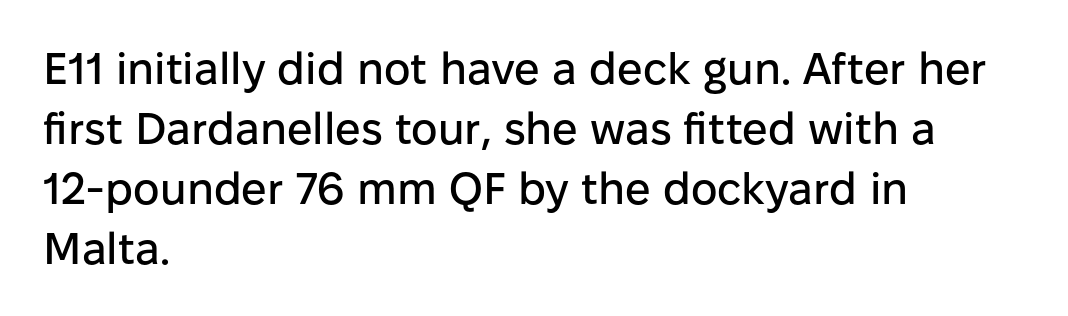
Alignment: flush left. The type family on display is of the sans-serif kind. A typesetter would call this leading conventional body-copy spacing. The letterforms sit shoulder to shoulder at normal distance. Nobody drew a line under any word here. Notice how the stems are strictly vertical — no italics here.
